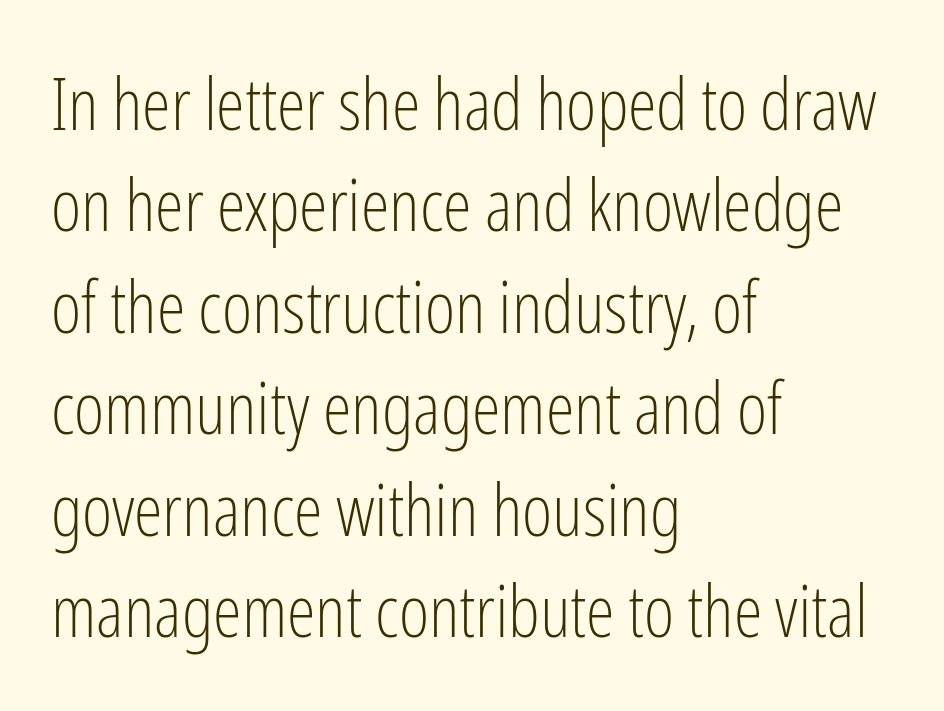
The image shows 73 px light, condensed sans-serif type, upright; set left-aligned, normal line spacing (1.39x), normal letter spacing, not underlined; low stroke contrast and a medium x-height.
